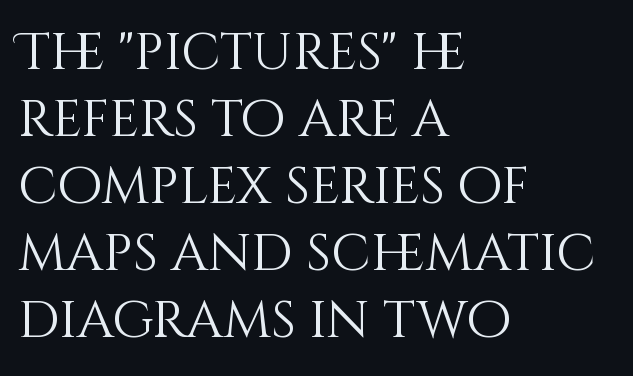
Q: Is the text bold? A: No.
Q: Is the text italic (slanted)? A: No, it is upright.
Q: Is the text underlined? A: No.
Q: How is the paragraph aligned? A: Left-aligned.
Q: Is the spacing between letters normal or unusually wide? A: Normal.
Q: Is the spacing between lines tight, normal or loose? A: Normal.
Q: Width (condensed, normal, or wide)? A: Normal.
Q: Stroke contrast? A: Medium.
Q: x-height? A: Large.
Q: Monospaced? A: No.
